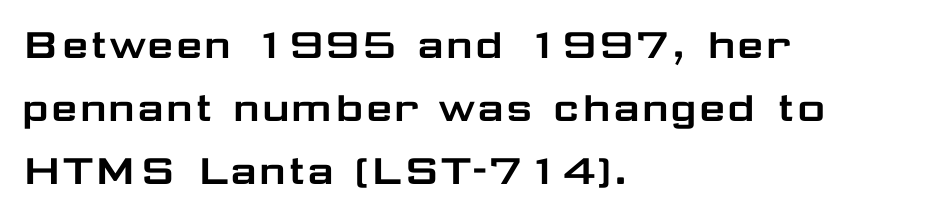
The image shows 48 px wide sans-serif type, upright; set left-aligned, normal line spacing (1.31x), normal letter spacing, not underlined; low stroke contrast and a medium x-height.
